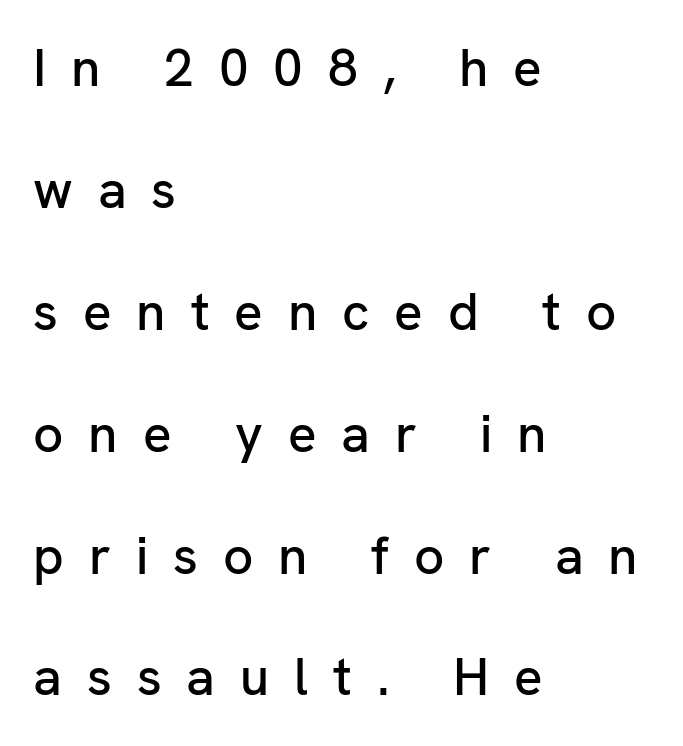
The image shows 53 px sans-serif type, upright; set left-aligned, loose line spacing (2.3x), unusually wide letter spacing (+0.47 em), not underlined; low stroke contrast and a medium x-height.
